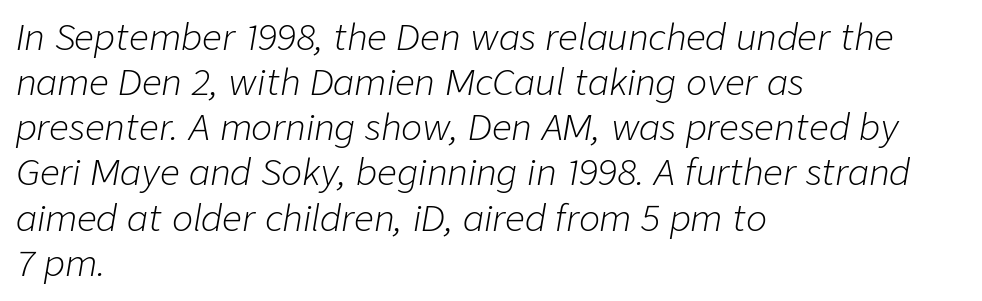
Q: Is the text bold? A: No.
Q: Is the text italic (slanted)? A: Yes, it leans right by about 9 degrees.
Q: Is the text underlined? A: No.
Q: How is the paragraph aligned? A: Left-aligned.
Q: Is the spacing between letters normal or unusually wide? A: Normal.
Q: Is the spacing between lines tight, normal or loose? A: Normal.
Q: Width (condensed, normal, or wide)? A: Normal.
Q: Stroke contrast? A: Low.
Q: x-height? A: Medium.
Q: Monospaced? A: No.
